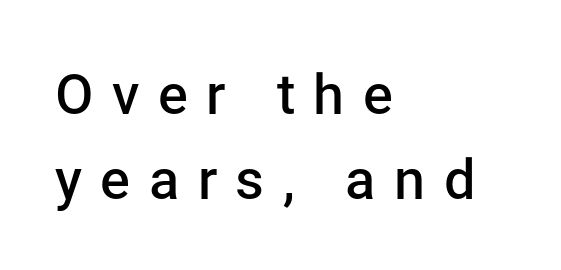
Plain, unruled lines of type. Letterform terminals end flat and unadorned throughout the passage. Firm but not heavy-handed strokes: this text is semibold. A typesetter would call this leading conventional body-copy spacing. The lines in this sample share a left origin and differ only in where they stop. Students, note that the glyphs here are deliberately spaced far apart.
